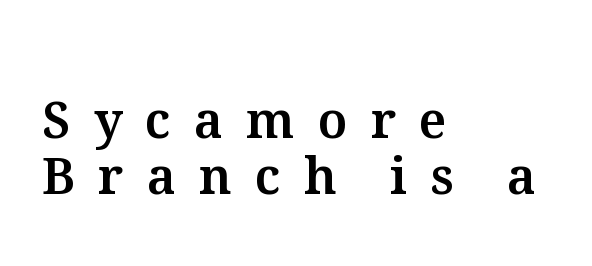
Q: Is the text italic (slanted)? A: No, it is upright.
Q: Is the text underlined? A: No.
Q: How is the paragraph aligned? A: Left-aligned.
Q: Is the spacing between letters normal or unusually wide? A: Unusually wide.
Q: Is the spacing between lines tight, normal or loose? A: Tight.
Q: Width (condensed, normal, or wide)? A: Normal.
Q: Stroke contrast? A: Medium.
Q: x-height? A: Medium.
Q: Monospaced? A: No.
